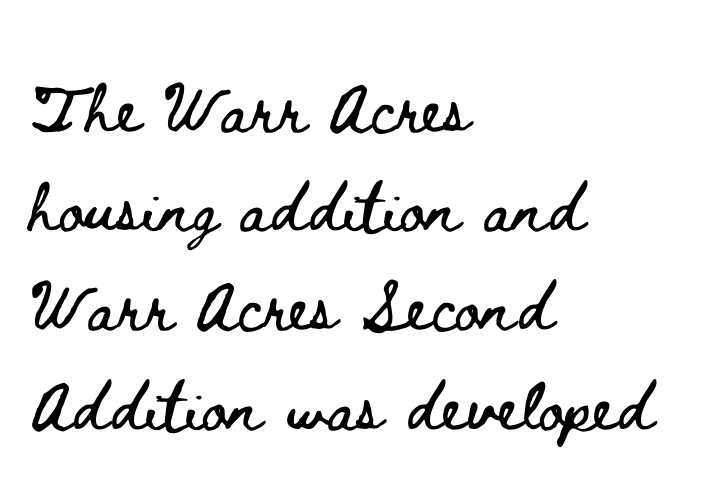
{"width": "wide", "stroke_contrast": "low", "x_height": "small", "monospaced": "no", "underline": "no", "align": "left", "line_spacing": "normal", "line_spacing_ratio": 1.6, "letter_spacing": "normal", "letter_spacing_em": 0.0, "glyph_px": 62}
